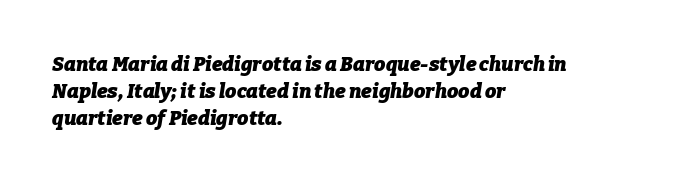
Rows of type keep a routine distance in the vertical direction. Does the weight exceed regular? Yes, all the way to bold. Clear beneath every line of the passage. Does the copy run flush right? No — it runs flush left. Caption: standard tracking, unaltered. Style check: oblique.
